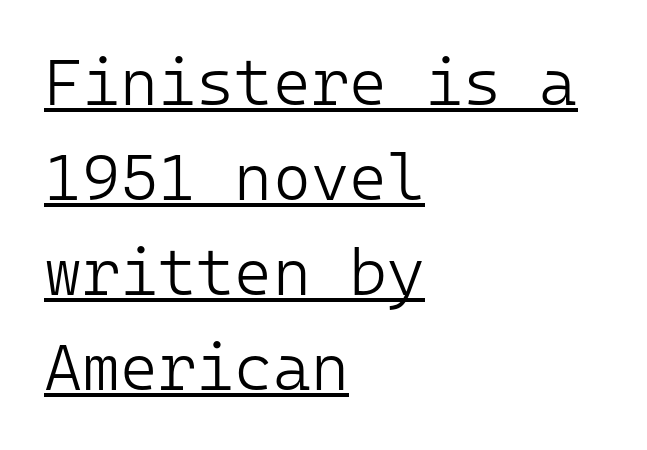
Stroke thickness stays within the range of a standard reading face or lighter. Rendered with straight, roman letterforms. The passage shown is typed in a monospace face where columns stay perfectly aligned. Like a heading marked for emphasis, these lines bear an underscore. Students, note that the glyphs here touch the page at normal intervals. The rendering anchors every line to the left-hand side.
